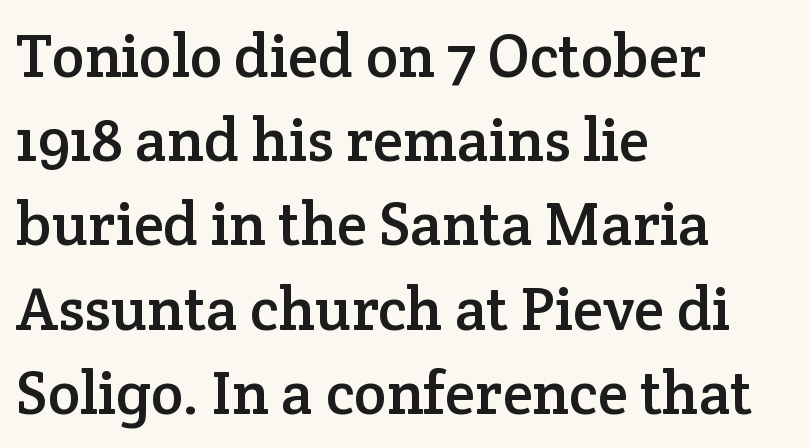
The image shows 61 px serif type, upright; set left-aligned, normal line spacing (1.38x), normal letter spacing, not underlined; low stroke contrast and a medium x-height.
